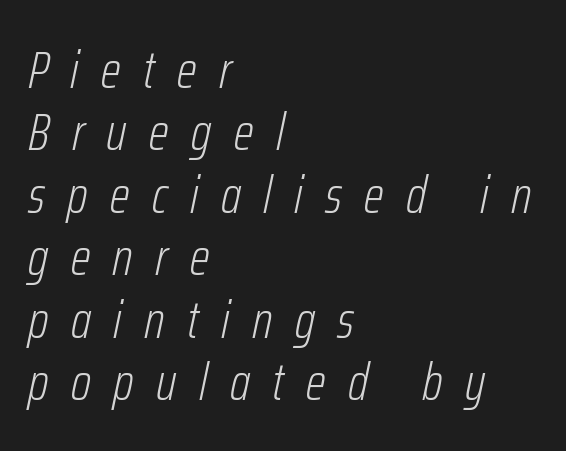
The image shows 52 px light, condensed type, italic (leaning right); set left-aligned, line spacing 1.2x, unusually wide letter spacing (+0.43 em), not underlined; low stroke contrast and a medium x-height.
